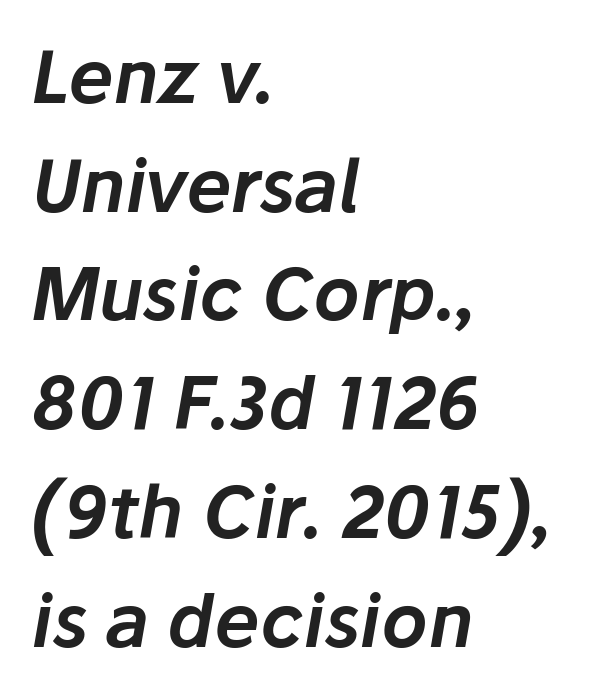
The image shows 72 px text type, italic (leaning right); set left-aligned, normal line spacing (1.51x), normal letter spacing, not underlined; low stroke contrast and a medium x-height.
